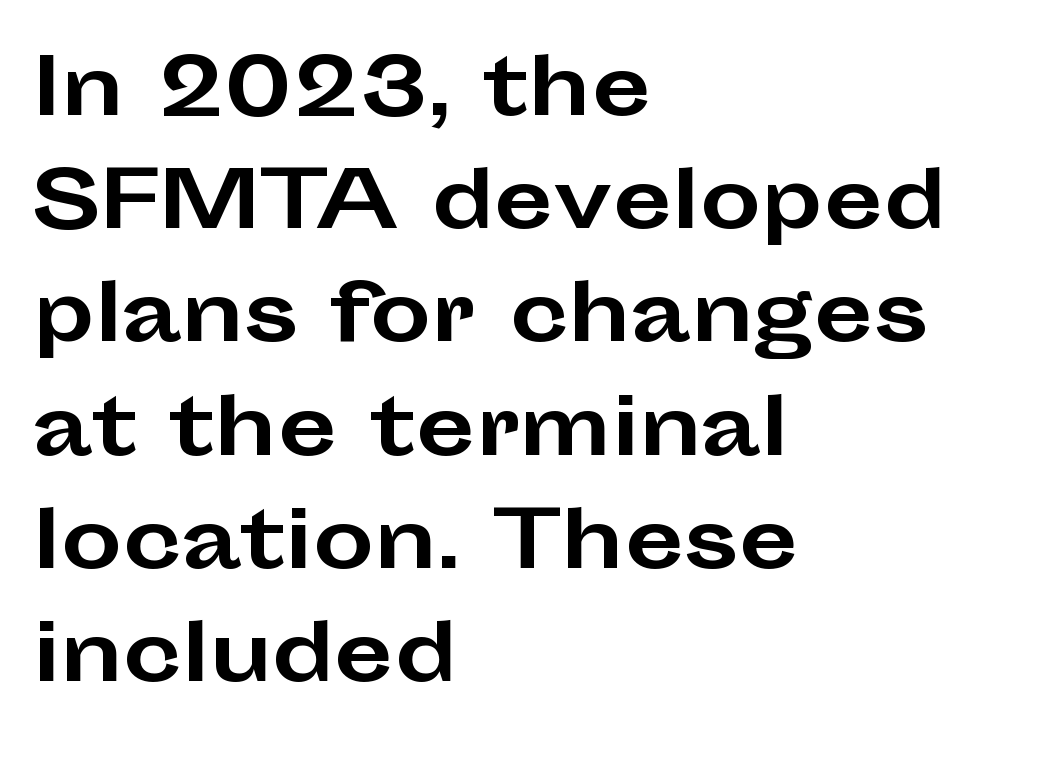
Nobody drew a line under any word here. Casual observation: everything's shoved over to the left. Each letter keeps its own natural width here, so spacing adapts to shape. Serifs: no, the terminals of the letterforms are clean. Rows of type keep a routine distance in the vertical direction.
